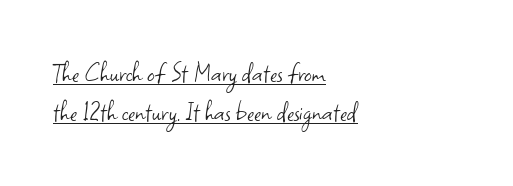
The rendering uses natural spacing where letterforms have individual widths. The gaps between neighbouring characters are ordinary and unremarkable. Like a heading marked for emphasis, these lines bear an underscore.
